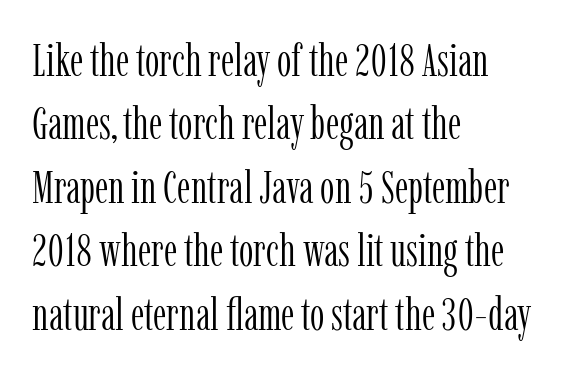
No extra ink here — the face is not bold. No word sits above an underline. Each line starts at the same left margin while the right side varies. Looks like regular typesetting: each glyph gets only the width it needs. The line-height multiplier appears to be the usual default.
